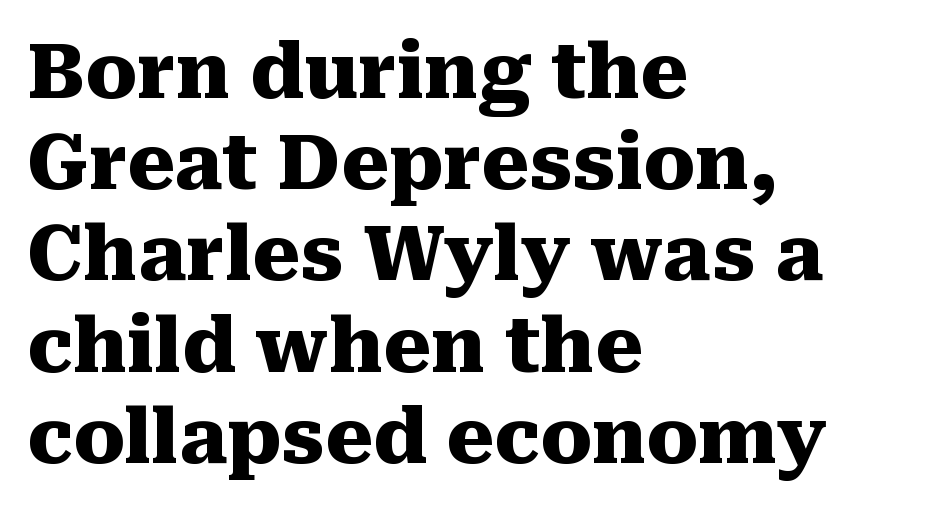
Q: Is the text bold? A: Yes.
Q: Is the text italic (slanted)? A: No, it is upright.
Q: Is the typeface a serif or a sans-serif typeface? A: Serif.
Q: Is the text underlined? A: No.
Q: How is the paragraph aligned? A: Left-aligned.
Q: Is the spacing between letters normal or unusually wide? A: Normal.
Q: Width (condensed, normal, or wide)? A: Normal.
Q: Stroke contrast? A: Medium.
Q: x-height? A: Medium.
Q: Monospaced? A: No.
